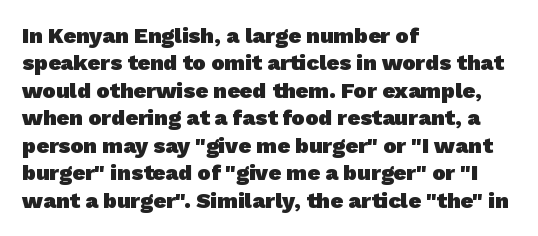
Q: Is the text bold? A: Yes.
Q: Is the text underlined? A: No.
Q: How is the paragraph aligned? A: Left-aligned.
Q: Is the spacing between letters normal or unusually wide? A: Normal.
Q: Is the spacing between lines tight, normal or loose? A: Normal.
